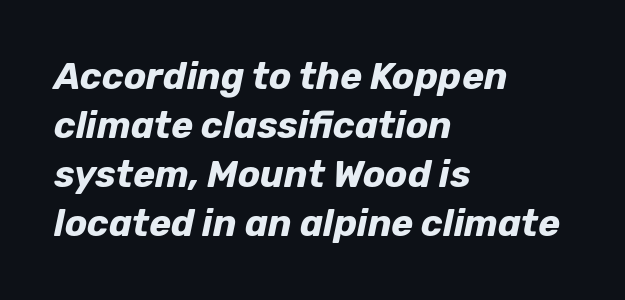
Q: Is the text bold? A: Yes.
Q: Is the text italic (slanted)? A: Yes, it leans right by about 12 degrees.
Q: Is the text underlined? A: No.
Q: How is the paragraph aligned? A: Left-aligned.
Q: Is the spacing between letters normal or unusually wide? A: Normal.
Q: Is the spacing between lines tight, normal or loose? A: Normal.
Q: Width (condensed, normal, or wide)? A: Normal.
Q: Stroke contrast? A: Low.
Q: x-height? A: Medium.
Q: Monospaced? A: No.
